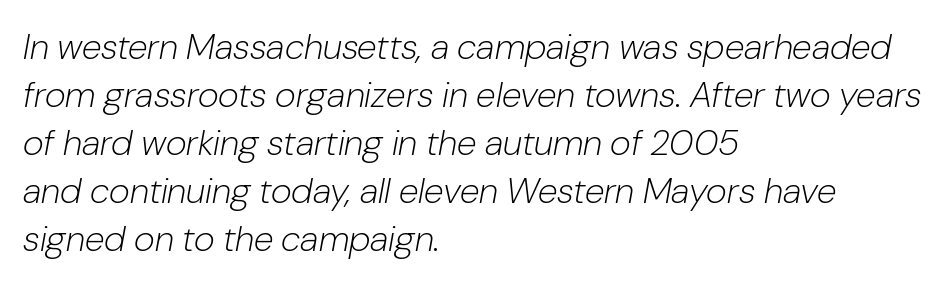
{"italic": "yes", "lean": "right", "slant_degrees": 10, "bold": "no", "weight": "light", "width": "normal", "stroke_contrast": "low", "x_height": "medium", "monospaced": "no", "underline": "no", "align": "left", "line_spacing": "normal", "line_spacing_ratio": 1.33, "letter_spacing": "normal", "letter_spacing_em": 0.0, "glyph_px": 36}
